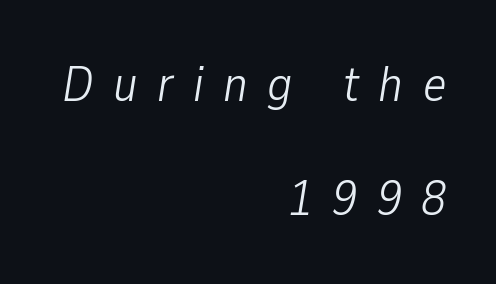
The rendering anchors every line to the right-hand side. Vertical spacing — loose. Has an underline been added? It has not. The rendering applies a slant to the glyphs.
